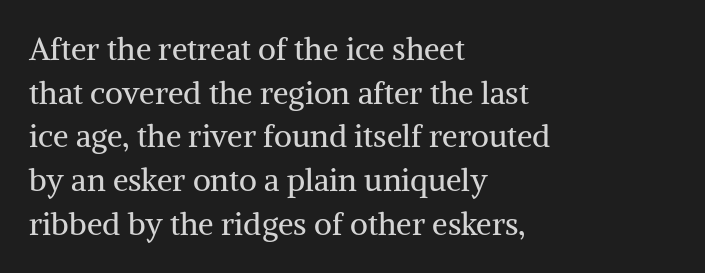
Q: Is the text bold? A: No.
Q: Is the text italic (slanted)? A: No, it is upright.
Q: Is the typeface a serif or a sans-serif typeface? A: Serif.
Q: Is the text underlined? A: No.
Q: How is the paragraph aligned? A: Left-aligned.
Q: Is the spacing between letters normal or unusually wide? A: Normal.
Q: Is the spacing between lines tight, normal or loose? A: Normal.
Q: Width (condensed, normal, or wide)? A: Normal.
Q: Stroke contrast? A: Medium.
Q: x-height? A: Medium.
Q: Monospaced? A: No.
